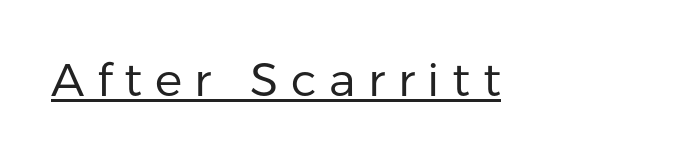
The image shows 46 px regular-weight sans-serif type, upright; set unusually wide letter spacing (+0.27 em), underlined; low stroke contrast and a medium x-height.
